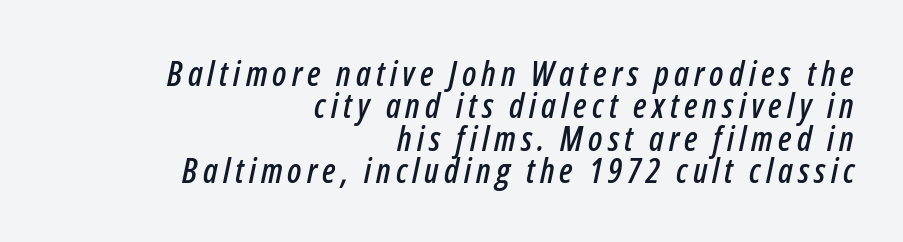
Just letters on the line, the space beneath them empty. Reading down the column, the eye jumps only a short way to each next line. The compositor pushed each line to the right boundary. You can tell it's italic because the verticals aren't actually vertical. These lines are rendered in a variable-pitch font.
